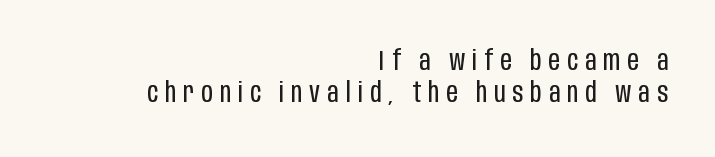
{"serif": "no", "italic": "no", "bold": "no", "weight": "regular", "width": "condensed", "stroke_contrast": "low", "x_height": "large", "monospaced": "no", "underline": "no", "align": "right", "line_spacing": "tight", "line_spacing_ratio": 1.15, "letter_spacing": "wide", "letter_spacing_em": 0.25, "glyph_px": 28}
